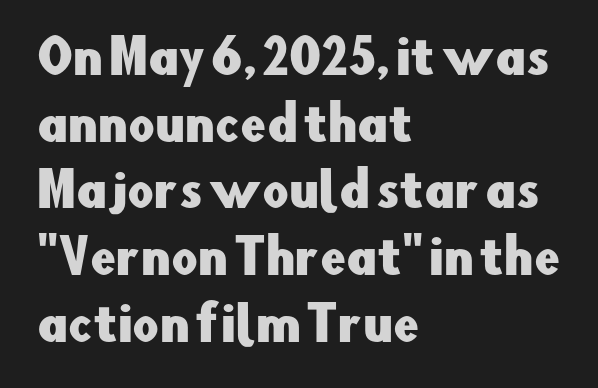
The image shows 46 px sans-serif type, upright; set left-aligned, normal line spacing (1.45x), normal letter spacing, not underlined; low stroke contrast and a small x-height.
